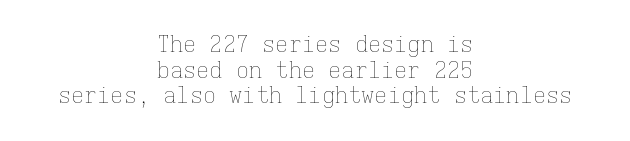
{"italic": "no", "bold": "no", "underline": "no", "align": "center", "line_spacing_ratio": 1.16, "letter_spacing": "normal", "letter_spacing_em": 0.0, "glyph_px": 22}
